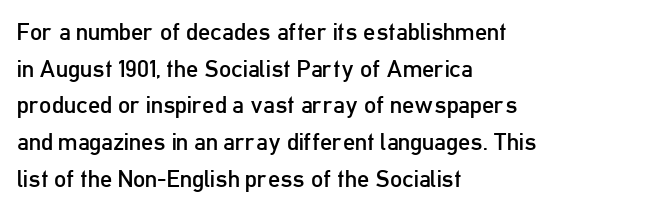
The image shows 24 px text type, upright; set left-aligned, normal line spacing (1.53x), normal letter spacing, not underlined.
